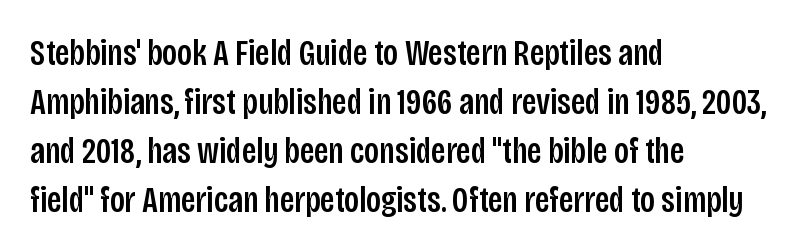
Is the block centered? No — it sits flush against the left margin. This sample has the flowing, uneven cadence of proportional lettering. The specimen reads as upright at a glance. You could call the tracking neutral — neither tight nor loose. The text was rendered using a sans face with plain stroke endings.
